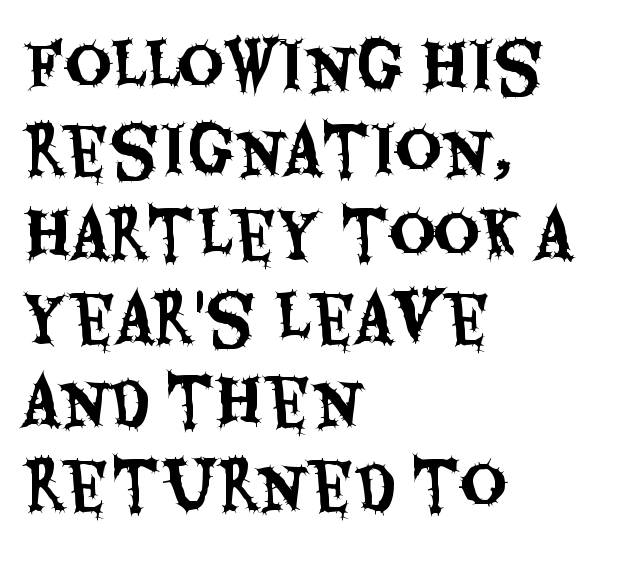
The image shows 64 px condensed sans-serif type, upright; set left-aligned, normal line spacing (1.31x), normal letter spacing, not underlined; medium stroke contrast and a large x-height.
